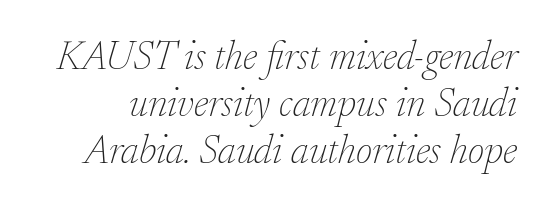
The image shows 40 px thin serif type, italic (leaning right); set line spacing 1.17x, normal letter spacing, not underlined; low stroke contrast and a small x-height.
